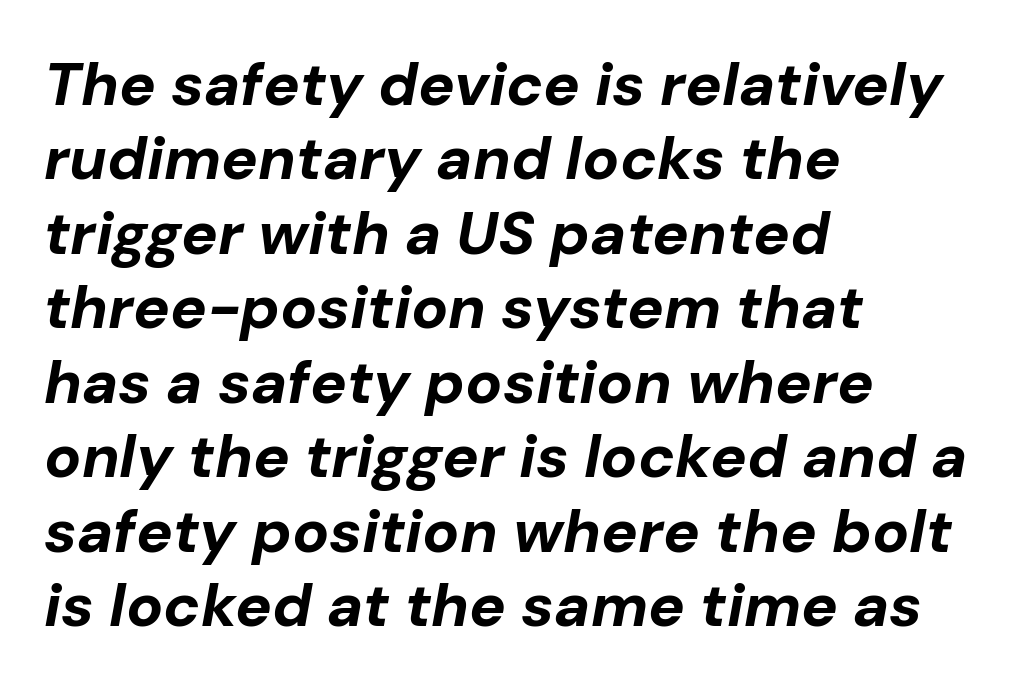
{"italic": "yes", "lean": "right", "slant_degrees": 10, "bold": "yes", "weight": "bold", "width": "normal", "stroke_contrast": "low", "x_height": "medium", "monospaced": "no", "underline": "no", "align": "left", "line_spacing_ratio": 1.22, "letter_spacing": "normal", "letter_spacing_em": 0.0, "glyph_px": 61}
